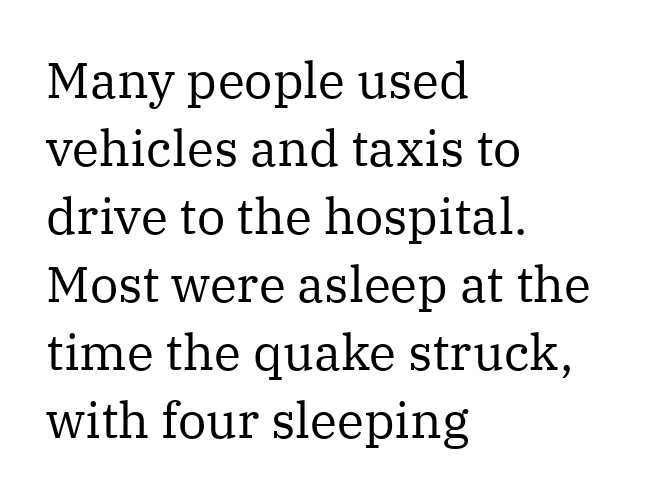
The image shows 50 px regular-weight serif type, upright; set left-aligned, normal line spacing (1.36x), normal letter spacing, not underlined; medium stroke contrast and a medium x-height.
